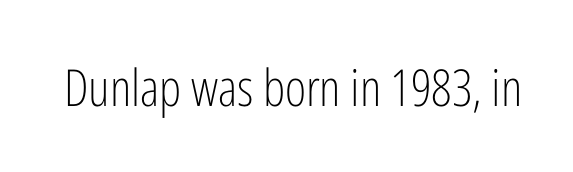
The image shows 51 px light, condensed sans-serif type, upright; set normal letter spacing, not underlined; low stroke contrast and a medium x-height.
